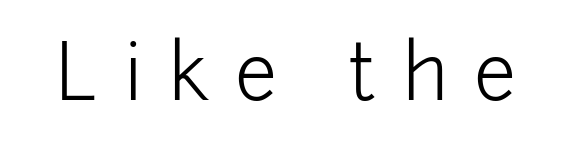
Vertical strokes here are truly vertical. Each letter keeps its own natural width here, so spacing adapts to shape. What stands out about the letter spacing? Its width — letters are far apart. The weight tops out at a normal text grade. Has an underline been added? It has not.
